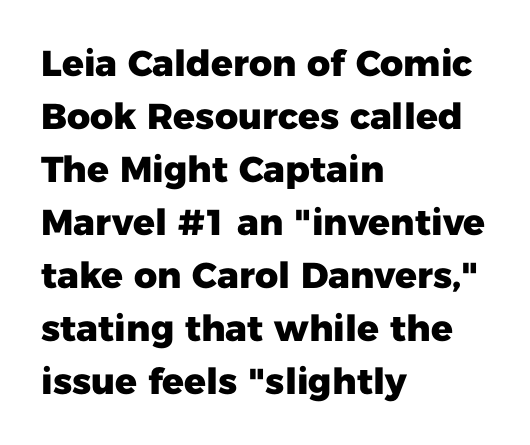
Q: Is the text bold? A: Yes.
Q: Is the text italic (slanted)? A: No, it is upright.
Q: Is the typeface a serif or a sans-serif typeface? A: Sans-serif.
Q: Is the text underlined? A: No.
Q: How is the paragraph aligned? A: Left-aligned.
Q: Is the spacing between letters normal or unusually wide? A: Normal.
Q: Is the spacing between lines tight, normal or loose? A: Normal.
Q: Width (condensed, normal, or wide)? A: Normal.
Q: Stroke contrast? A: Low.
Q: x-height? A: Medium.
Q: Monospaced? A: No.
